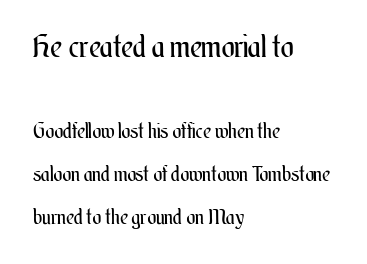
Which chunk is bigger? The first one — the top block dwarfs the bottom. The line texture is even and compact thanks to regular tracking. Varying glyph widths throughout — classic text-font behaviour. Each row of text sits above clean, open space.
